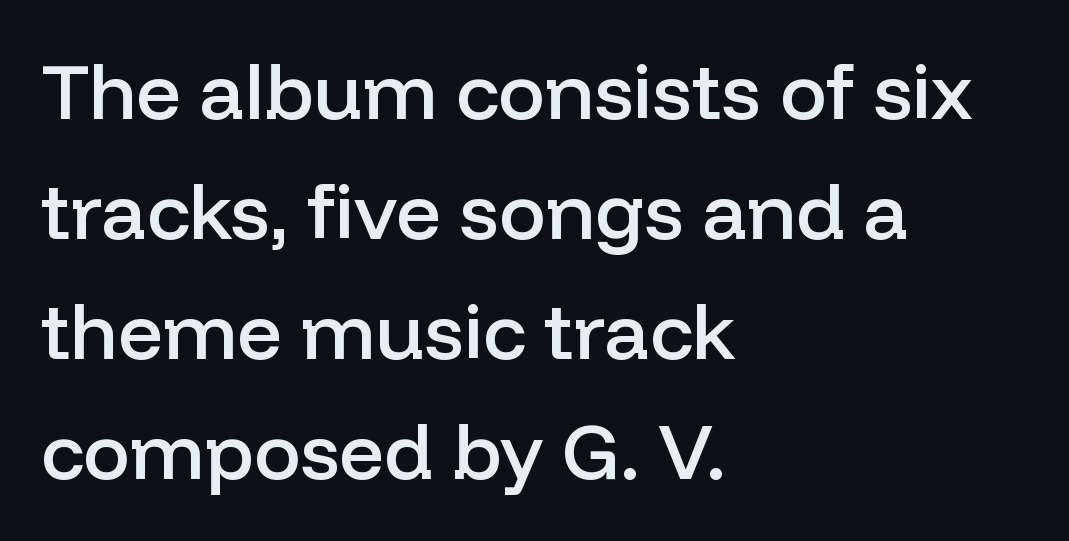
Note: no serifs on the glyphs. Typographic density is moderately raised because the face is semibold. The rag falls on the right side of this text block. Vertically, the passage feels balanced, rows spaced as you'd expect. The type is set solid horizontally, with unmodified tracking.
